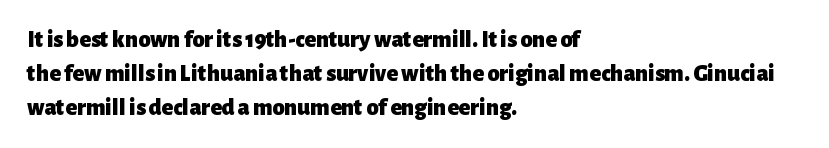
The passage shown stacks its lines at a standard gap. These lines keep a tight, regular rhythm from letter to letter. Descenders hang freely into open space. The sample has been set heavy, in full bold. Leftover space on each line is placed entirely after the last word. Nope, not italic — everything's standing straight.
